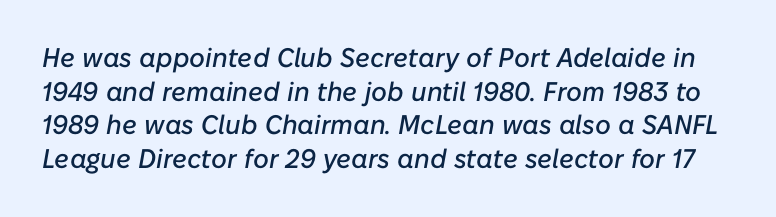
Q: Is the text italic (slanted)? A: Yes, it leans right by about 10 degrees.
Q: Is the text underlined? A: No.
Q: Is the spacing between letters normal or unusually wide? A: Normal.
Q: Is the spacing between lines tight, normal or loose? A: Normal.
